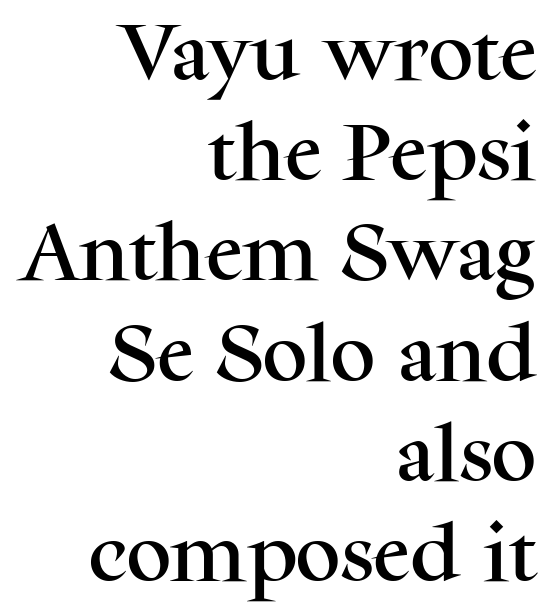
A bare baseline throughout the passage. It's the straight-up-and-down kind of type. This rendering uses right alignment, leaving the left contour irregular. Regular leading. You could call the tracking neutral — neither tight nor loose.
